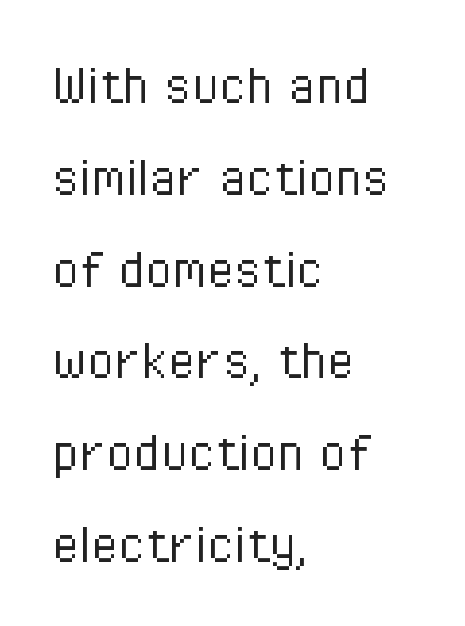
{"serif": "no", "italic": "no", "bold": "no", "weight": "light", "width": "condensed", "stroke_contrast": "low", "x_height": "medium", "monospaced": "no", "underline": "no", "align": "left", "line_spacing": "normal", "line_spacing_ratio": 1.48, "letter_spacing": "normal", "letter_spacing_em": 0.0, "glyph_px": 62}
